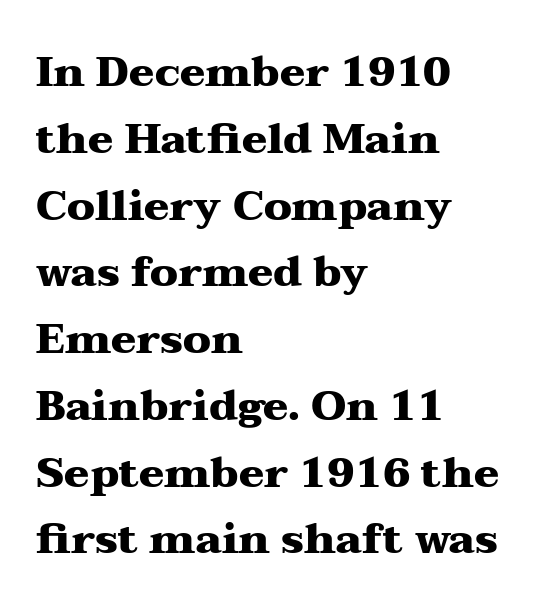
Q: Is the text bold? A: Yes.
Q: Is the text italic (slanted)? A: No, it is upright.
Q: Is the typeface a serif or a sans-serif typeface? A: Serif.
Q: Is the text underlined? A: No.
Q: How is the paragraph aligned? A: Left-aligned.
Q: Is the spacing between letters normal or unusually wide? A: Normal.
Q: Is the spacing between lines tight, normal or loose? A: Normal.
Q: Width (condensed, normal, or wide)? A: Wide.
Q: Stroke contrast? A: Medium.
Q: x-height? A: Medium.
Q: Monospaced? A: No.
